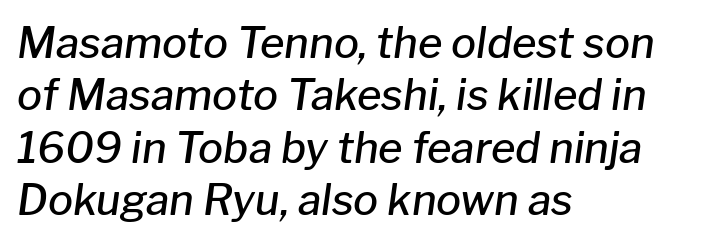
Rule under the text: the space is simply empty. What's the leading like? Ordinary, nothing unusual. Teacher's note: observe the even left margin — that is flush-left alignment. A typesetter would call this proportional, since set widths differ per character. A fair bit of extra ink — the face is semibold, not bold. Style check: oblique.
